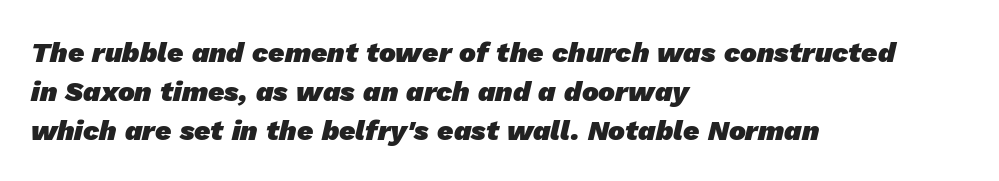
The image shows 28 px heavy sans-serif type; set left-aligned, normal line spacing (1.39x), normal letter spacing, not underlined; low stroke contrast and a medium x-height.
